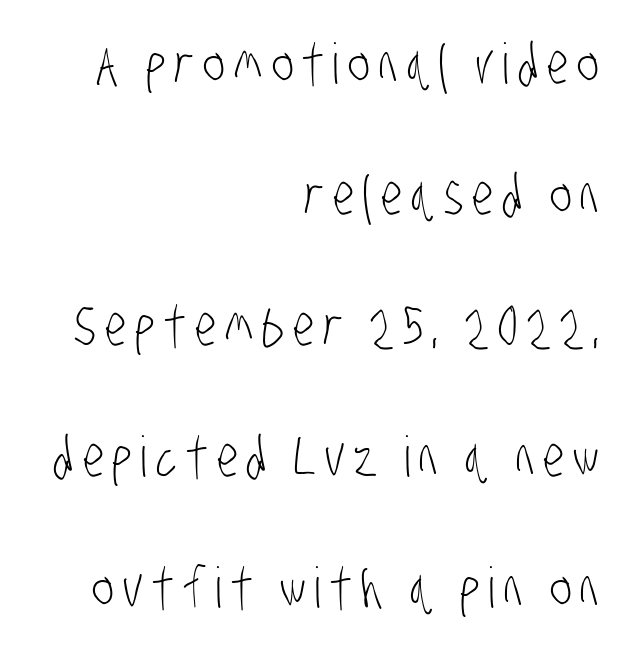
Q: Is the text bold? A: No.
Q: Is the typeface a serif or a sans-serif typeface? A: Sans-serif.
Q: Is the text underlined? A: No.
Q: How is the paragraph aligned? A: Right-aligned.
Q: Is the spacing between lines tight, normal or loose? A: Loose.
Q: Width (condensed, normal, or wide)? A: Condensed.
Q: Stroke contrast? A: Low.
Q: x-height? A: Large.
Q: Monospaced? A: No.
